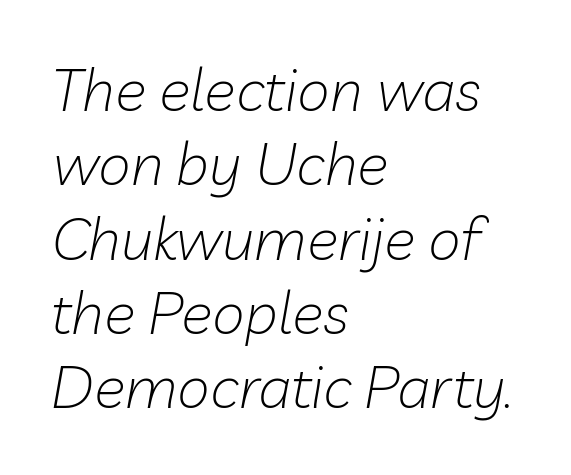
Q: Is the text bold? A: No.
Q: Is the text italic (slanted)? A: Yes, it leans right by about 10 degrees.
Q: Is the text underlined? A: No.
Q: How is the paragraph aligned? A: Left-aligned.
Q: Is the spacing between letters normal or unusually wide? A: Normal.
Q: Is the spacing between lines tight, normal or loose? A: Normal.
Q: Width (condensed, normal, or wide)? A: Normal.
Q: Stroke contrast? A: Low.
Q: x-height? A: Medium.
Q: Monospaced? A: No.
